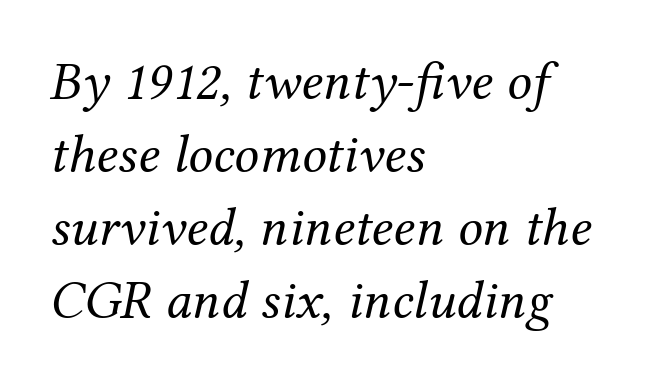
The image shows 55 px regular-weight serif type, italic (leaning right); set left-aligned, normal line spacing (1.33x), normal letter spacing, not underlined; medium stroke contrast and a medium x-height.
